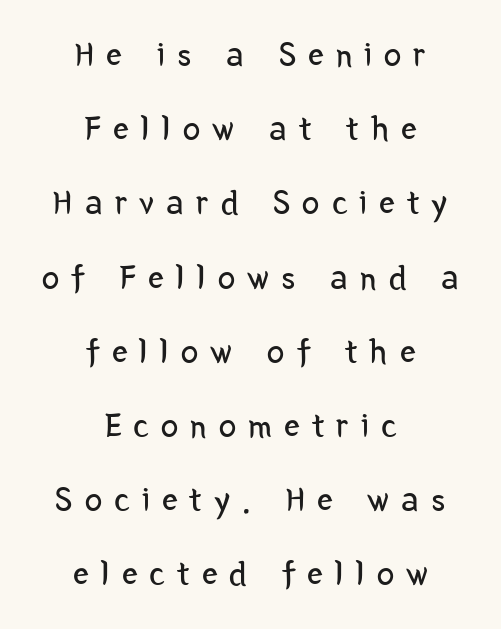
The image shows 35 px regular-weight, condensed sans-serif type, upright; set centered, loose line spacing (2.12x), unusually wide letter spacing (+0.35 em), not underlined; low stroke contrast and a medium x-height.
